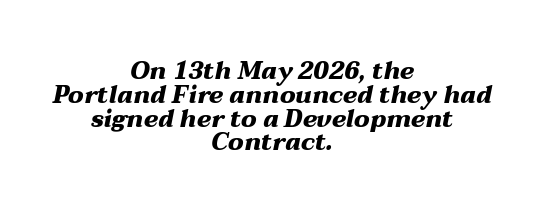
Italic: yes, the glyphs are oblique. Look at the tracking — it's just the regular setting, nothing added. Lines of text with bare space underneath. The lines are packed closely together with very little leading. Compared with a flush-left layout, this one balances lines on the center instead.
